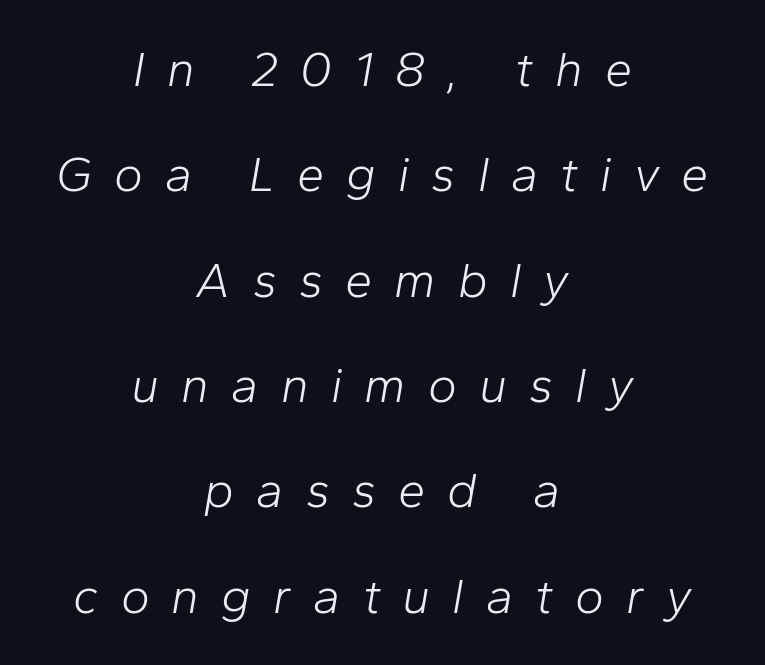
The face used here is proportionally spaced, like ordinary book or web type. Type without underlining. Does the lettering tilt? It does — this is italic. If you folded the block vertically in half, each line would mirror itself in length. Rows of type keep a wide berth in the vertical direction.
